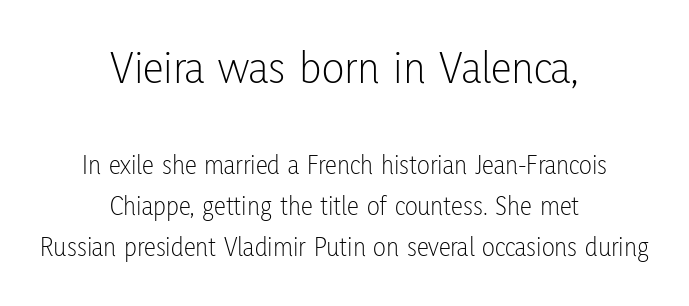
Looks like regular typesetting: each glyph gets only the width it needs. Check the space under the baseline: it is left empty. The type sits square on the baseline with zero lean. The passage shown begins with its larger block and ends with its smaller one.
